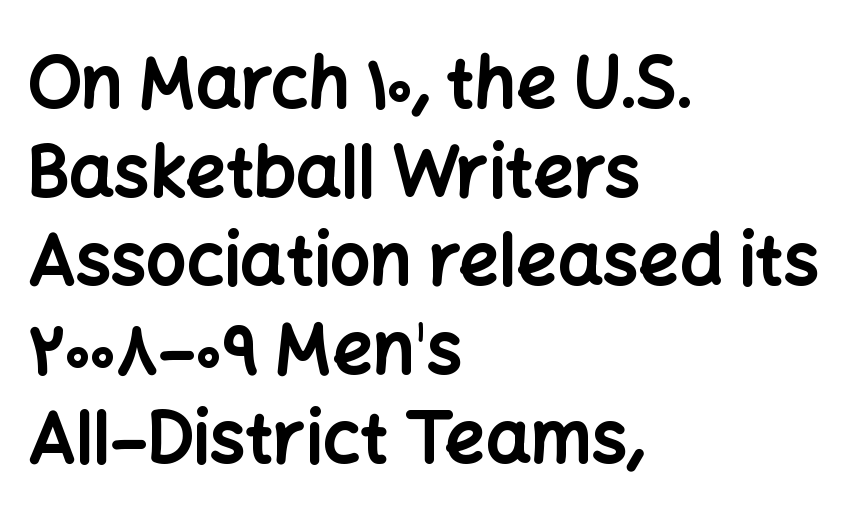
The image shows 71 px bold sans-serif type, upright; set left-aligned, normal line spacing (1.25x), normal letter spacing, not underlined; low stroke contrast and a medium x-height.
